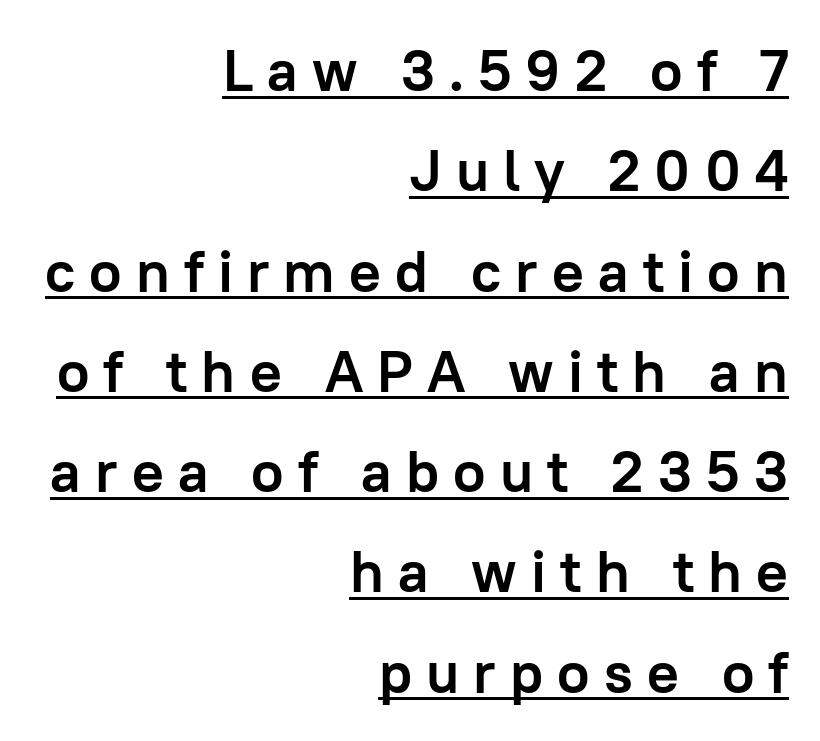
{"serif": "no", "italic": "no", "bold": "yes", "weight": "semibold", "width": "normal", "stroke_contrast": "low", "x_height": "medium", "monospaced": "no", "underline": "yes", "align": "right", "line_spacing": "normal", "line_spacing_ratio": 1.7, "letter_spacing": "wide", "letter_spacing_em": 0.24, "glyph_px": 59}
